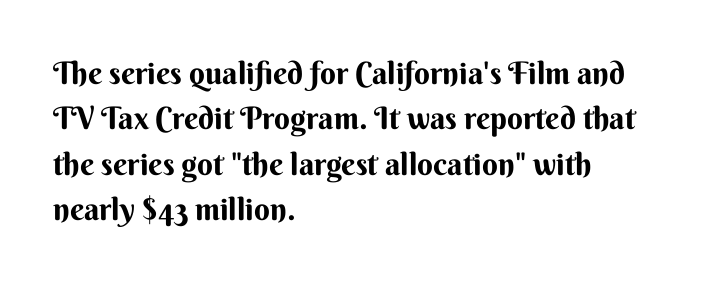
Q: Is the text bold? A: Yes.
Q: Is the text italic (slanted)? A: No, it is upright.
Q: Is the typeface a serif or a sans-serif typeface? A: Sans-serif.
Q: Is the text underlined? A: No.
Q: How is the paragraph aligned? A: Left-aligned.
Q: Is the spacing between letters normal or unusually wide? A: Normal.
Q: Is the spacing between lines tight, normal or loose? A: Normal.
Q: Width (condensed, normal, or wide)? A: Normal.
Q: Stroke contrast? A: Medium.
Q: x-height? A: Small.
Q: Monospaced? A: No.
